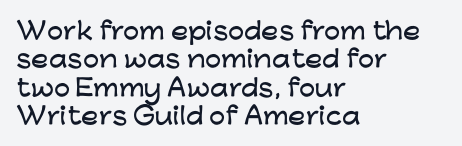
{"italic": "no", "underline": "no", "align": "left", "line_spacing_ratio": 1.23, "letter_spacing": "normal", "letter_spacing_em": 0.0, "glyph_px": 23}
